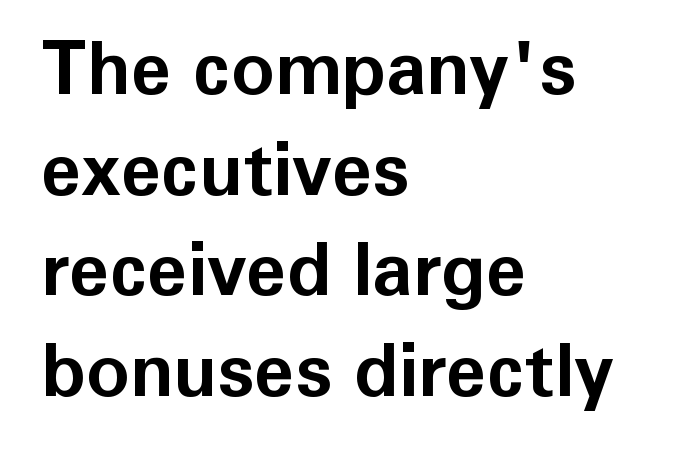
{"serif": "no", "italic": "no", "bold": "yes", "weight": "bold", "width": "normal", "stroke_contrast": "low", "x_height": "medium", "monospaced": "no", "underline": "no", "align": "left", "line_spacing": "normal", "line_spacing_ratio": 1.38, "letter_spacing": "normal", "letter_spacing_em": 0.0, "glyph_px": 73}
